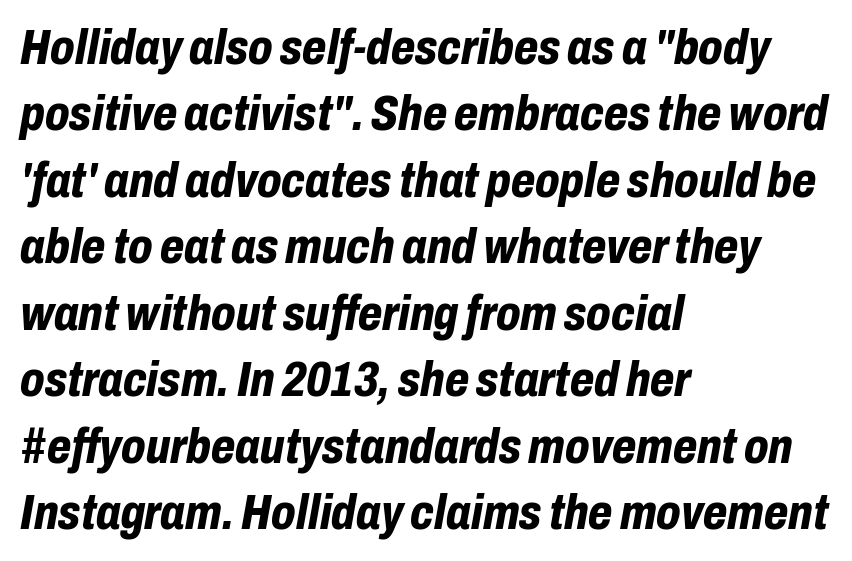
{"italic": "yes", "lean": "right", "slant_degrees": 10, "bold": "yes", "weight": "bold", "width": "condensed", "stroke_contrast": "low", "x_height": "medium", "monospaced": "no", "underline": "no", "align": "left", "line_spacing": "normal", "line_spacing_ratio": 1.33, "letter_spacing": "normal", "letter_spacing_em": 0.0, "glyph_px": 50}
